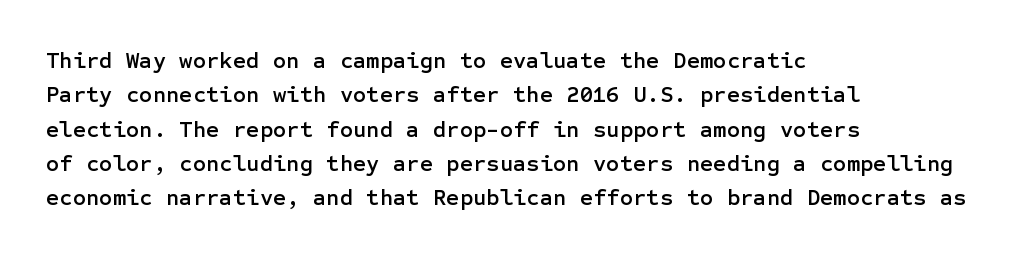
The image shows 23 px text type, upright; set left-aligned, normal line spacing (1.49x), normal letter spacing, not underlined.
